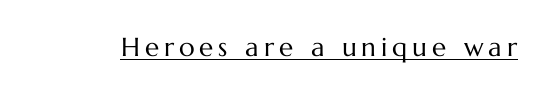
The image shows 26 px text type, upright; set underlined.
